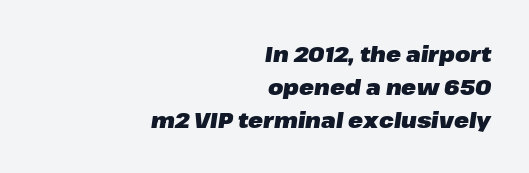
Q: Is the text bold? A: Yes.
Q: Is the text italic (slanted)? A: Yes, it leans right by about 8 degrees.
Q: Is the text underlined? A: No.
Q: How is the paragraph aligned? A: Right-aligned.
Q: Is the spacing between letters normal or unusually wide? A: Normal.
Q: Is the spacing between lines tight, normal or loose? A: Normal.
